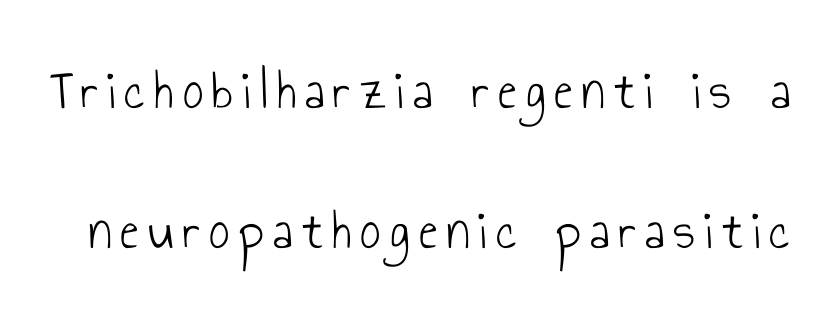
{"serif": "no", "italic": "no", "bold": "no", "weight": "light", "width": "condensed", "stroke_contrast": "low", "x_height": "small", "monospaced": "no", "underline": "no", "line_spacing": "loose", "line_spacing_ratio": 2.45, "glyph_px": 57}
